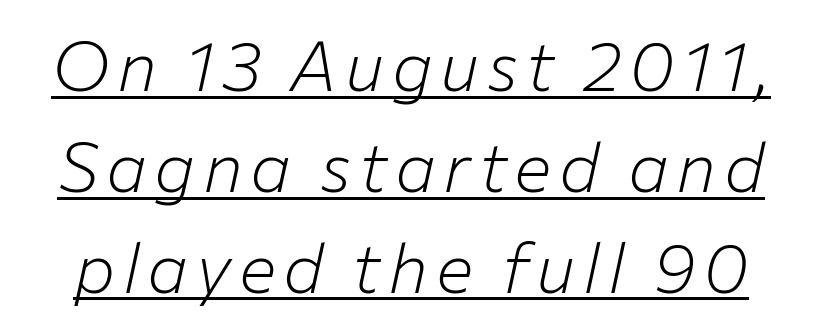
The font sits on the lighter half of the weight spectrum, regular included. The lettering tilts uniformly, giving the passage an italic look. Varying glyph widths throughout — classic text-font behaviour. Has an underline been added? It has.
